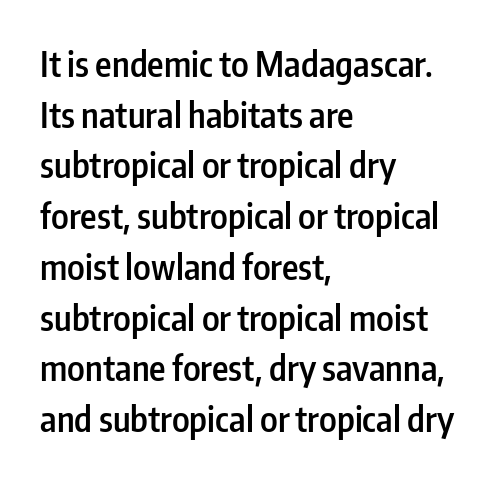
The image shows 35 px semibold, condensed sans-serif type, upright; set left-aligned, normal line spacing (1.45x), normal letter spacing, not underlined; low stroke contrast and a medium x-height.
